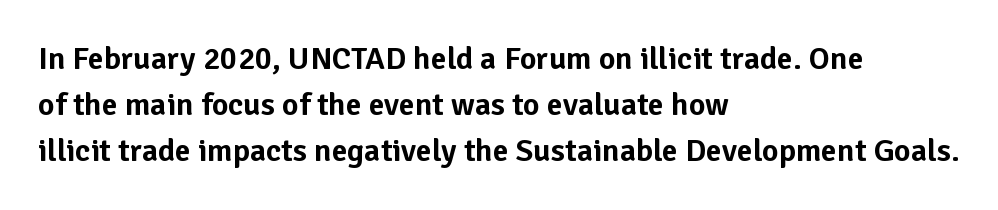
The image shows 32 px sans-serif type, upright; set left-aligned, normal line spacing (1.44x), normal letter spacing, not underlined; low stroke contrast and a medium x-height.
